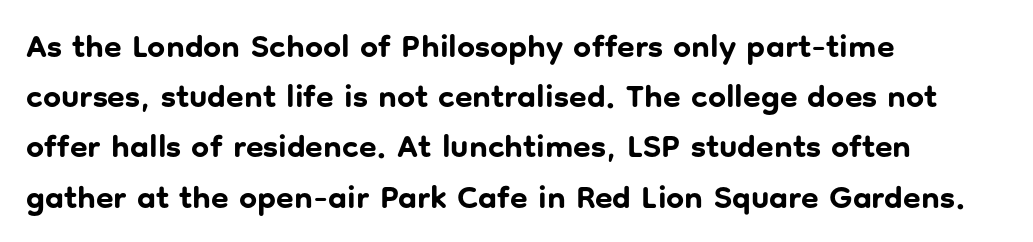
The line texture is even and compact thanks to regular tracking. Line starts are locked; line ends wander. The rendering uses natural spacing where letterforms have individual widths. Compared with typical paragraphs, the rows here are spaced about the same. This is the regular roman posture of the typeface.
